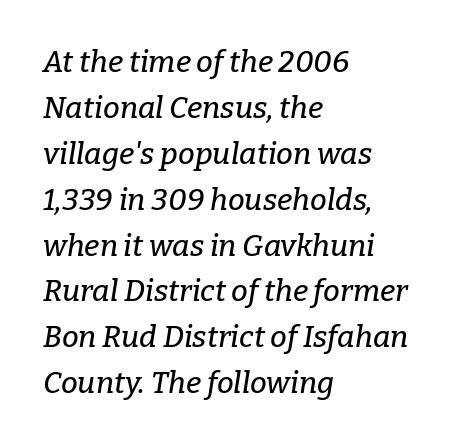
{"serif": "yes", "italic": "yes", "lean": "right", "slant_degrees": 9, "width": "normal", "stroke_contrast": "low", "x_height": "medium", "monospaced": "no", "underline": "no", "align": "left", "line_spacing": "normal", "line_spacing_ratio": 1.53, "letter_spacing": "normal", "letter_spacing_em": 0.0, "glyph_px": 30}
